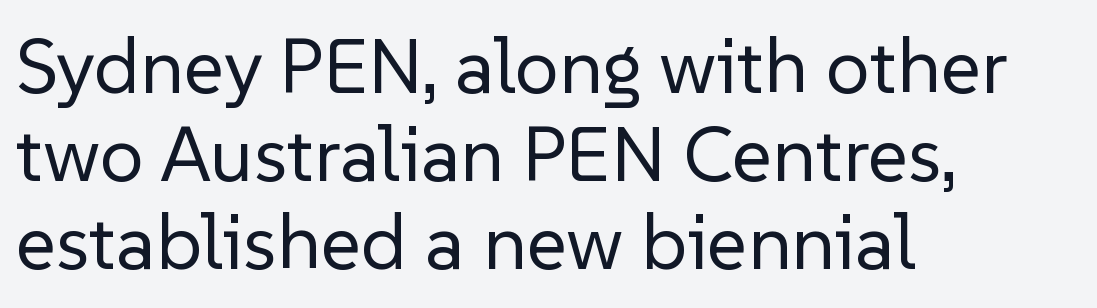
Leading is clearly below the norm, producing a dense column. Vertical strokes here are truly vertical. Each word holds together tightly as a unit, with standard inter-letter gaps. Each letter keeps its own natural width here, so spacing adapts to shape. The font family rendered here belongs to the sans-serif group.
